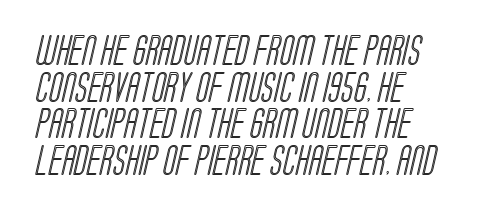
Q: Is the text underlined? A: No.
Q: How is the paragraph aligned? A: Left-aligned.
Q: Is the spacing between letters normal or unusually wide? A: Normal.
Q: Width (condensed, normal, or wide)? A: Condensed.
Q: x-height? A: Large.
Q: Monospaced? A: No.
